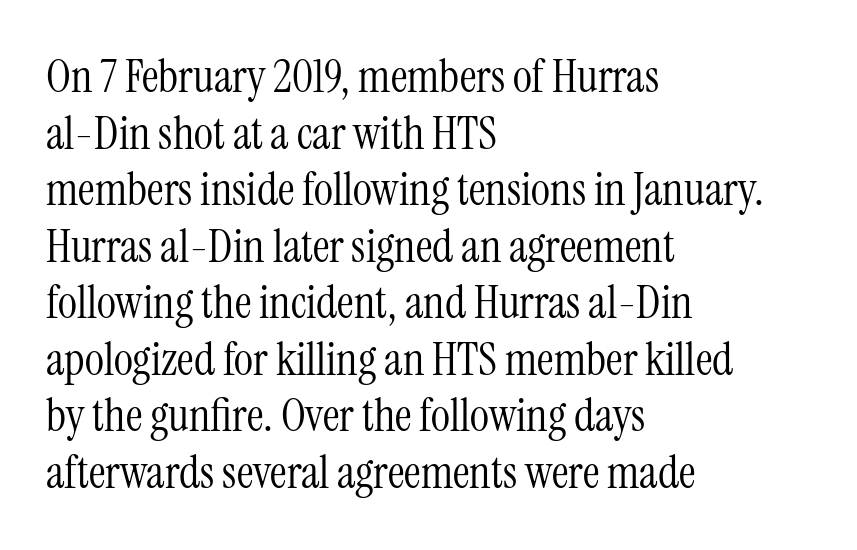
{"serif": "yes", "italic": "no", "bold": "no", "weight": "light", "width": "condensed", "stroke_contrast": "medium", "x_height": "medium", "monospaced": "no", "underline": "no", "align": "left", "line_spacing_ratio": 1.23, "letter_spacing": "normal", "letter_spacing_em": 0.0, "glyph_px": 46}
